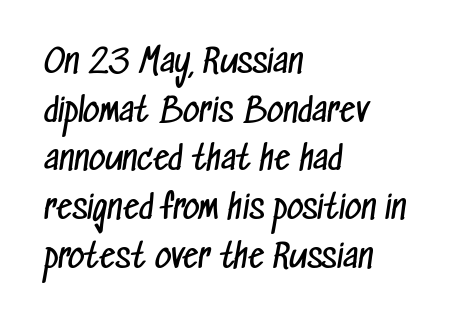
A typesetter would call this leading conventional body-copy spacing. Has an underline been added? It has not. Proportional: the letters do not fall into vertical columns. The rag falls on the right side of this text block.
